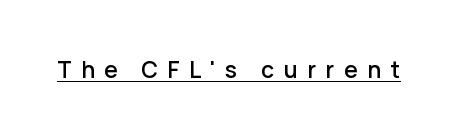
{"italic": "no", "bold": "semi", "underline": "yes", "letter_spacing": "wide", "letter_spacing_em": 0.43, "glyph_px": 22}
